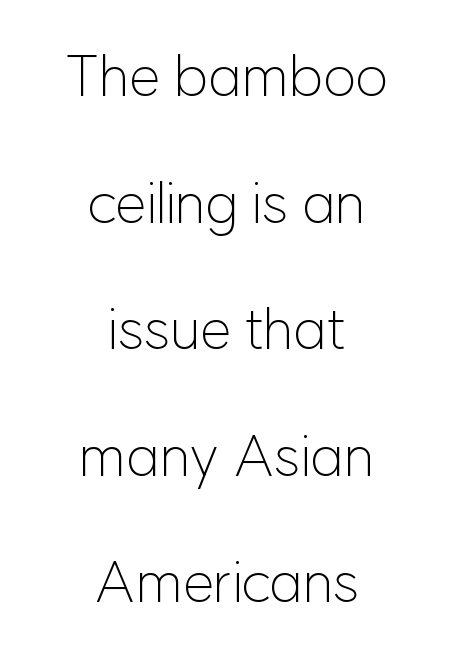
The image shows 57 px light sans-serif type, upright; set centered, loose line spacing (2.22x), normal letter spacing, not underlined; low stroke contrast and a medium x-height.
